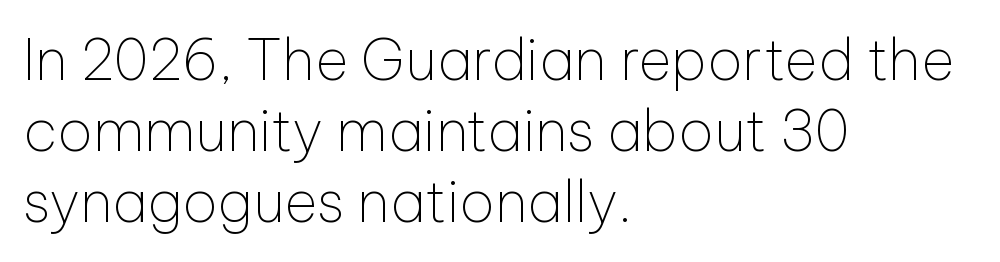
Do the characters align in a grid? No, the font is proportional. Nothing sits at the stroke ends, so this counts as sans-serif. Caption: standard tracking, unaltered. Leading matches the norm, producing a regular column. Glance below the letters and you will spot only blank space.
